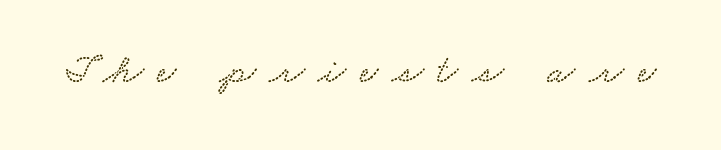
{"width": "wide", "stroke_contrast": "low", "x_height": "small", "monospaced": "no", "underline": "no", "letter_spacing": "wide", "letter_spacing_em": 0.33, "glyph_px": 41}
